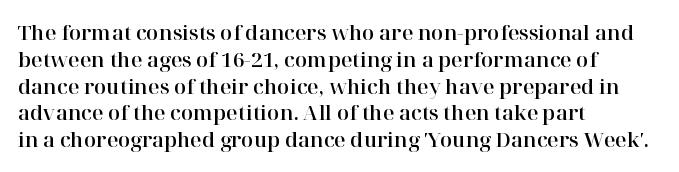
{"italic": "no", "underline": "no", "align": "left", "line_spacing": "normal", "line_spacing_ratio": 1.34, "letter_spacing": "normal", "letter_spacing_em": 0.0, "glyph_px": 20}
